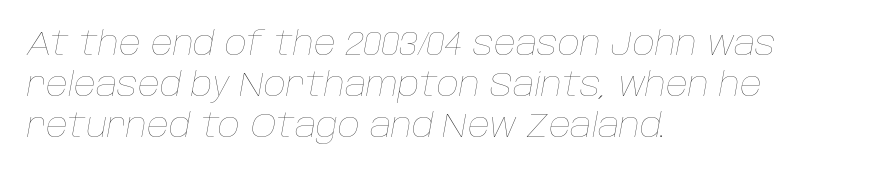
The image shows 34 px thin type, italic (leaning right); set left-aligned, line spacing 1.21x, normal letter spacing, not underlined; low stroke contrast and a large x-height.
